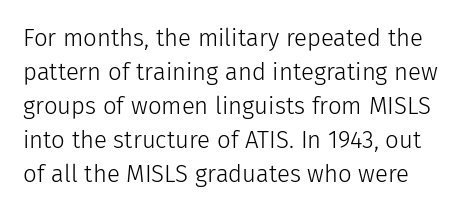
Q: Is the text bold? A: No.
Q: Is the text italic (slanted)? A: No, it is upright.
Q: Is the text underlined? A: No.
Q: Is the spacing between letters normal or unusually wide? A: Normal.
Q: Is the spacing between lines tight, normal or loose? A: Normal.
